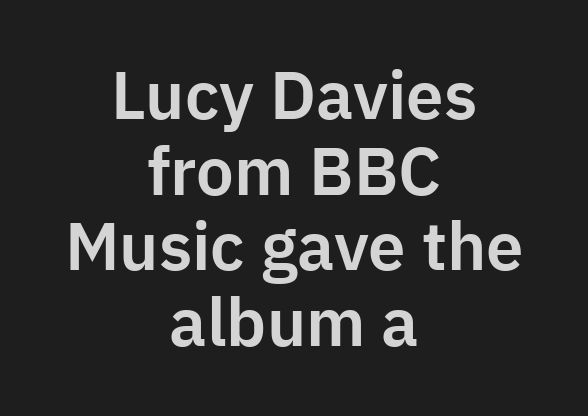
The image shows 67 px sans-serif type, upright; set centered, tight line spacing (1.13x), normal letter spacing, not underlined; low stroke contrast and a medium x-height.
